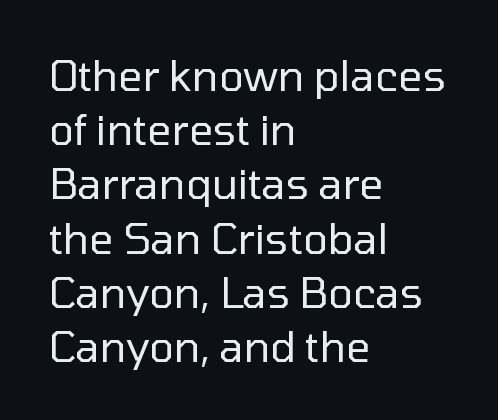
The strokes carry an ordinary text weight at most. Descenders hang freely into open space. Where is the straight margin? On the left. Each letter keeps its own natural width here, so spacing adapts to shape. Is the letter spacing exaggerated? No — it looks like the ordinary default. How would I describe the line gaps? Plain and ordinary.
